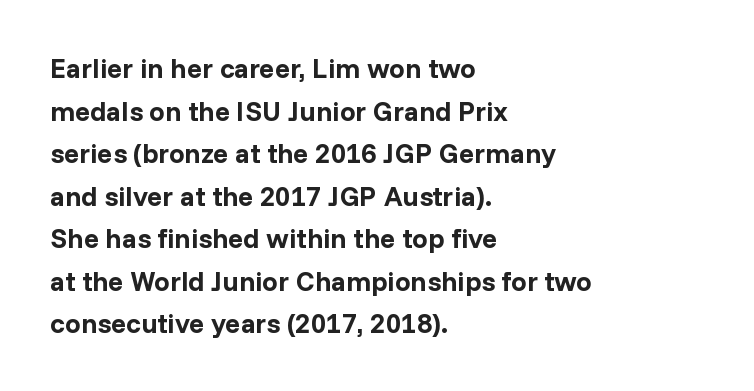
{"serif": "no", "italic": "no", "bold": "yes", "weight": "bold", "width": "normal", "stroke_contrast": "low", "x_height": "medium", "monospaced": "no", "underline": "no", "align": "left", "line_spacing": "normal", "line_spacing_ratio": 1.52, "letter_spacing": "normal", "letter_spacing_em": 0.0, "glyph_px": 28}
